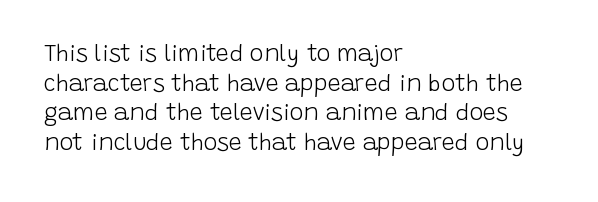
Q: Is the text bold? A: No.
Q: Is the text italic (slanted)? A: No, it is upright.
Q: Is the text underlined? A: No.
Q: How is the paragraph aligned? A: Left-aligned.
Q: Is the spacing between letters normal or unusually wide? A: Normal.
Q: Is the spacing between lines tight, normal or loose? A: Normal.
